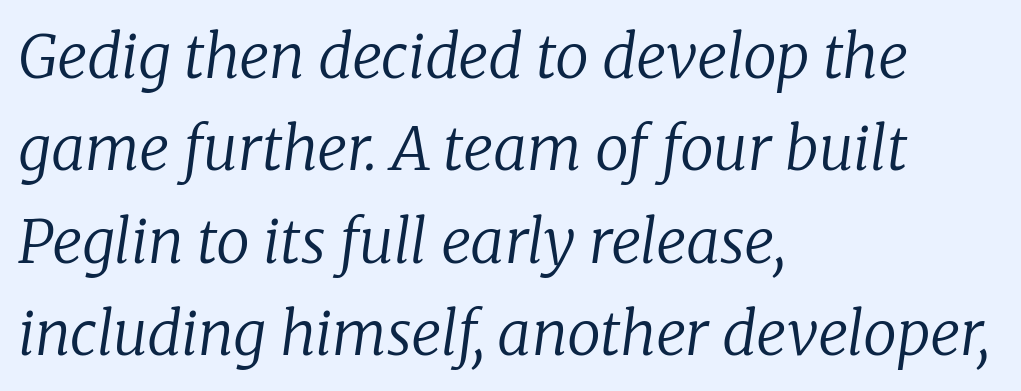
Yep, those are serifs on the letters. Any mark beneath the type? The region is blank. You could call the tracking neutral — neither tight nor loose. These lines are set flush left with a ragged right edge.
